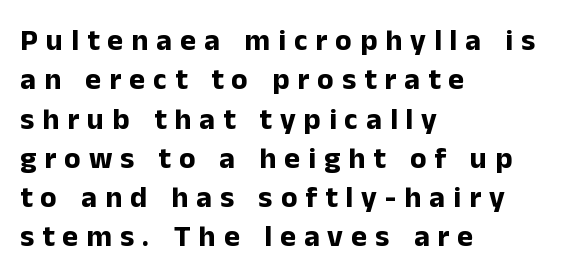
{"serif": "no", "italic": "no", "bold": "yes", "weight": "bold", "width": "normal", "stroke_contrast": "low", "x_height": "medium", "monospaced": "no", "underline": "no", "align": "left", "line_spacing": "normal", "line_spacing_ratio": 1.31, "letter_spacing": "wide", "letter_spacing_em": 0.27, "glyph_px": 30}
